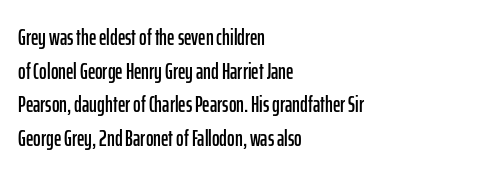
Q: Is the text italic (slanted)? A: No, it is upright.
Q: Is the text underlined? A: No.
Q: How is the paragraph aligned? A: Left-aligned.
Q: Is the spacing between letters normal or unusually wide? A: Normal.
Q: Is the spacing between lines tight, normal or loose? A: Normal.
